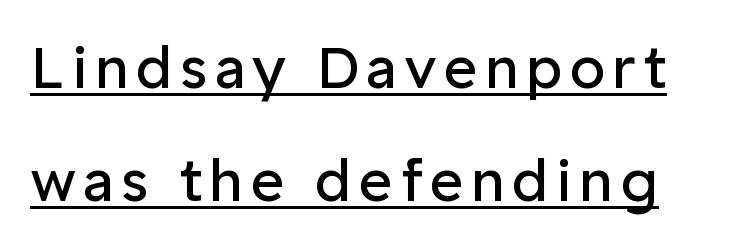
{"serif": "no", "italic": "no", "bold": "no", "weight": "regular", "width": "normal", "stroke_contrast": "low", "x_height": "medium", "monospaced": "no", "underline": "yes", "line_spacing": "loose", "line_spacing_ratio": 1.94, "glyph_px": 58}
